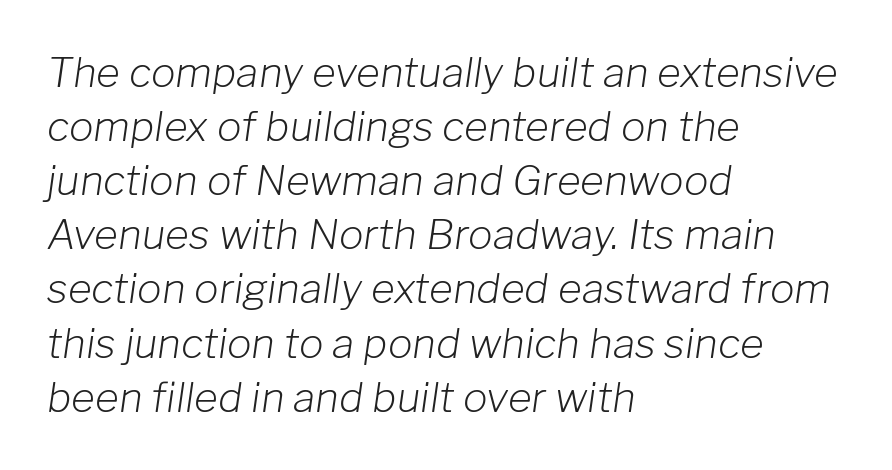
The image shows 41 px light type, italic (leaning right); set left-aligned, normal line spacing (1.32x), normal letter spacing, not underlined; low stroke contrast and a medium x-height.
